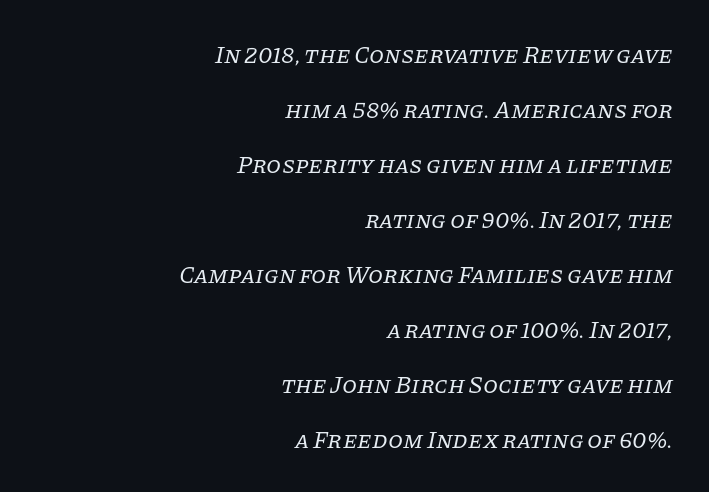
Q: Is the text bold? A: No.
Q: Is the text italic (slanted)? A: Yes, it leans right by about 11 degrees.
Q: Is the text underlined? A: No.
Q: How is the paragraph aligned? A: Right-aligned.
Q: Is the spacing between letters normal or unusually wide? A: Normal.
Q: Is the spacing between lines tight, normal or loose? A: Loose.
